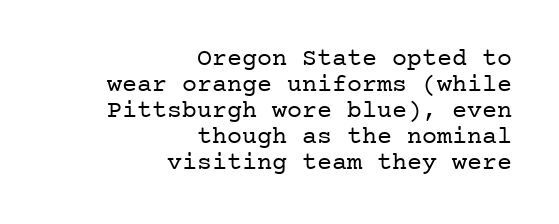
Q: Is the text bold? A: No.
Q: Is the text italic (slanted)? A: No, it is upright.
Q: Is the text underlined? A: No.
Q: How is the paragraph aligned? A: Right-aligned.
Q: Is the spacing between letters normal or unusually wide? A: Normal.
Q: Is the spacing between lines tight, normal or loose? A: Tight.
